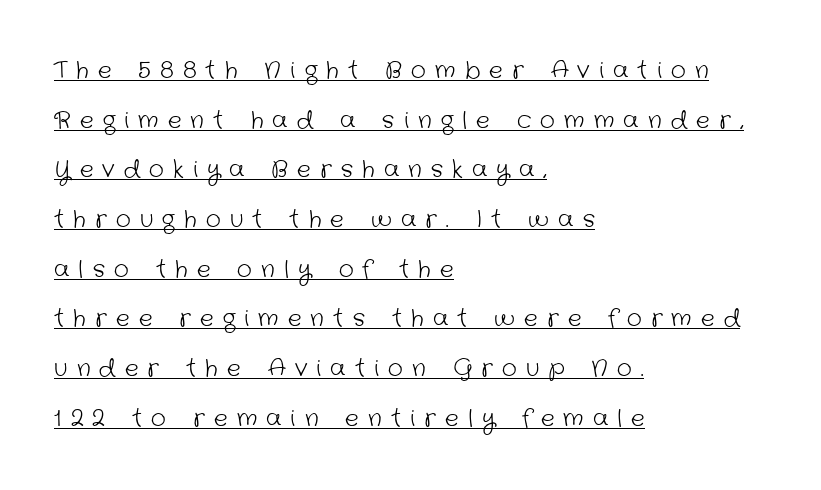
The image shows 23 px text type; set left-aligned, loose line spacing (2.16x), unusually wide letter spacing (+0.4 em), underlined.
